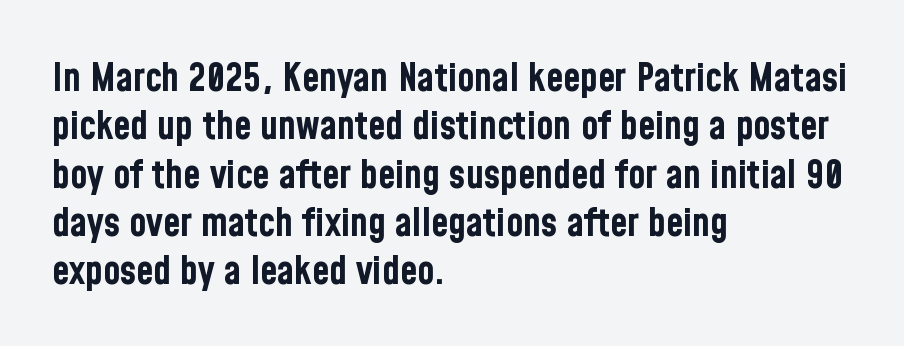
Do the characters align in a grid? No, the font is proportional. The gap between lines stays unmarked. Every character sits straight up, as roman type does. Characters follow at the spacing the type designer built in. Heavy-handed strokes throughout: this text is bold.
